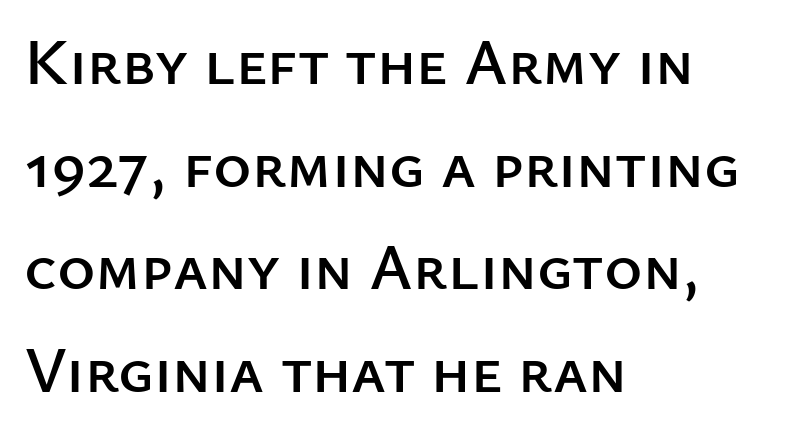
Q: Is the text italic (slanted)? A: No, it is upright.
Q: Is the typeface a serif or a sans-serif typeface? A: Sans-serif.
Q: Is the text underlined? A: No.
Q: How is the paragraph aligned? A: Left-aligned.
Q: Is the spacing between letters normal or unusually wide? A: Normal.
Q: Is the spacing between lines tight, normal or loose? A: Normal.
Q: Width (condensed, normal, or wide)? A: Normal.
Q: Stroke contrast? A: Low.
Q: x-height? A: Medium.
Q: Monospaced? A: No.
